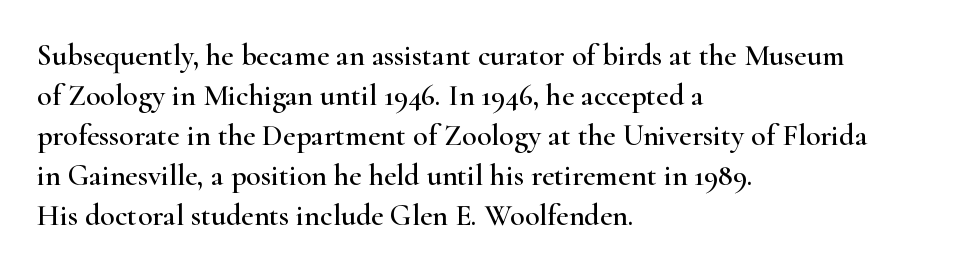
Q: Is the text italic (slanted)? A: No, it is upright.
Q: Is the typeface a serif or a sans-serif typeface? A: Serif.
Q: Is the text underlined? A: No.
Q: How is the paragraph aligned? A: Left-aligned.
Q: Is the spacing between letters normal or unusually wide? A: Normal.
Q: Is the spacing between lines tight, normal or loose? A: Normal.
Q: Width (condensed, normal, or wide)? A: Wide.
Q: Stroke contrast? A: High.
Q: x-height? A: Small.
Q: Monospaced? A: No.
